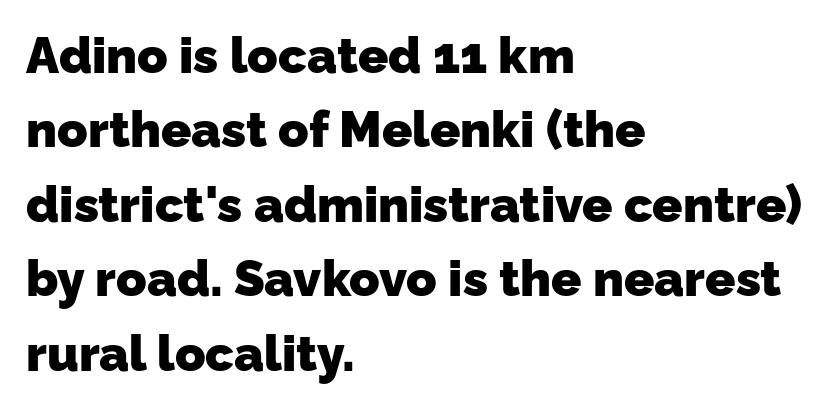
{"serif": "no", "bold": "yes", "weight": "heavy", "width": "normal", "stroke_contrast": "low", "x_height": "medium", "monospaced": "no", "underline": "no", "align": "left", "line_spacing": "normal", "line_spacing_ratio": 1.49, "letter_spacing": "normal", "letter_spacing_em": 0.0, "glyph_px": 50}
